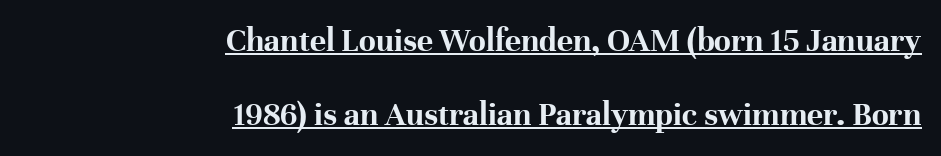
Q: Is the text bold? A: Yes.
Q: Is the text italic (slanted)? A: No, it is upright.
Q: Is the typeface a serif or a sans-serif typeface? A: Serif.
Q: Is the text underlined? A: Yes.
Q: How is the paragraph aligned? A: Right-aligned.
Q: Is the spacing between letters normal or unusually wide? A: Normal.
Q: Is the spacing between lines tight, normal or loose? A: Loose.
Q: Width (condensed, normal, or wide)? A: Normal.
Q: Stroke contrast? A: High.
Q: x-height? A: Medium.
Q: Monospaced? A: No.
